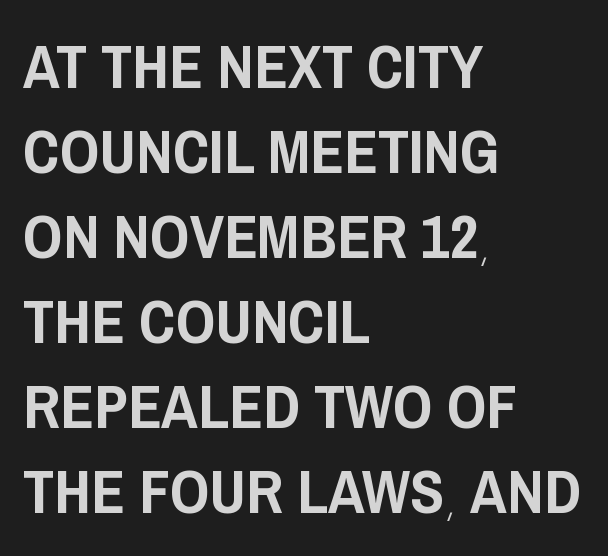
Q: Is the text italic (slanted)? A: No, it is upright.
Q: Is the typeface a serif or a sans-serif typeface? A: Sans-serif.
Q: Is the text underlined? A: No.
Q: How is the paragraph aligned? A: Left-aligned.
Q: Is the spacing between letters normal or unusually wide? A: Normal.
Q: Is the spacing between lines tight, normal or loose? A: Normal.
Q: Width (condensed, normal, or wide)? A: Condensed.
Q: Stroke contrast? A: Low.
Q: x-height? A: Large.
Q: Monospaced? A: No.
